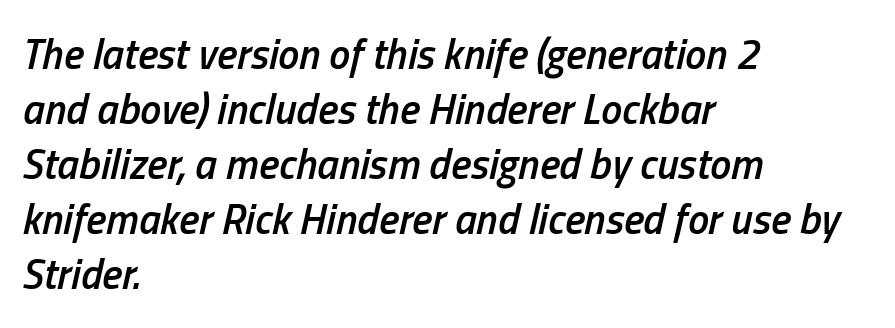
Q: Is the text bold? A: Semi-bold.
Q: Is the text italic (slanted)? A: Yes, it leans right by about 13 degrees.
Q: Is the text underlined? A: No.
Q: How is the paragraph aligned? A: Left-aligned.
Q: Is the spacing between letters normal or unusually wide? A: Normal.
Q: Is the spacing between lines tight, normal or loose? A: Normal.
Q: Width (condensed, normal, or wide)? A: Condensed.
Q: Stroke contrast? A: Low.
Q: x-height? A: Medium.
Q: Monospaced? A: No.
